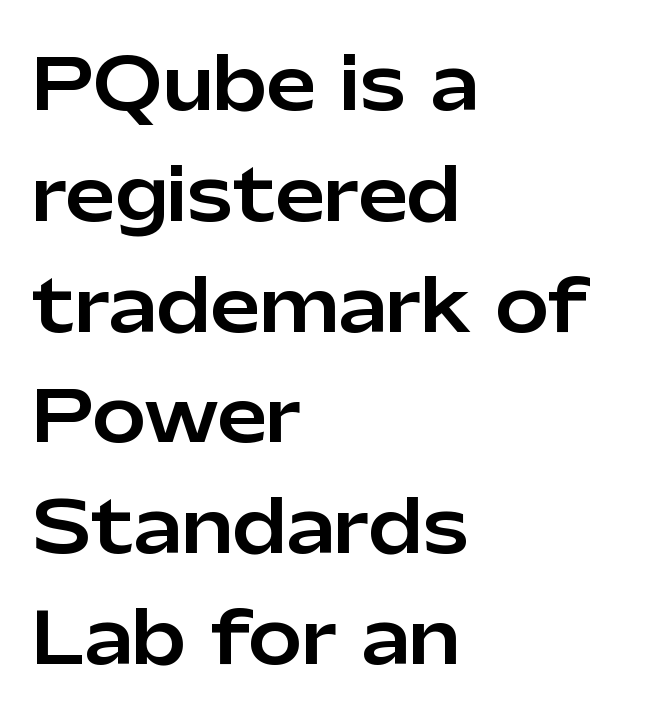
The image shows 71 px sans-serif type, upright; set left-aligned, normal line spacing (1.56x), normal letter spacing, not underlined; low stroke contrast and a medium x-height.
